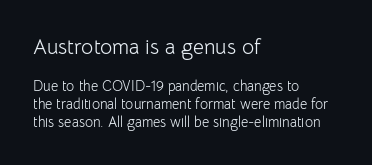
{"italic": "no", "bold": "no", "underline": "no", "align": "left", "line_spacing": "normal", "line_spacing_ratio": 1.28, "letter_spacing": "normal", "letter_spacing_em": 0.0, "larger_block": "first", "size_ratio": 1.5, "glyph_px": 21}
